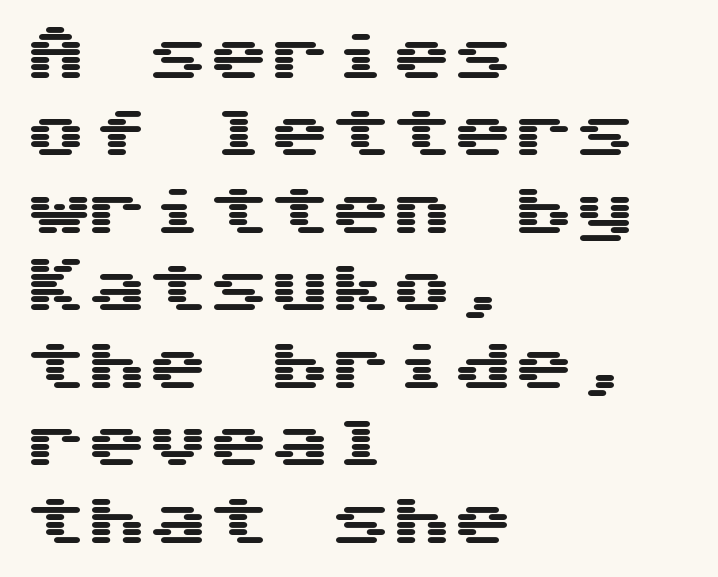
Q: Is the text italic (slanted)? A: No, it is upright.
Q: Is the typeface a serif or a sans-serif typeface? A: Sans-serif.
Q: Is the text underlined? A: No.
Q: How is the paragraph aligned? A: Left-aligned.
Q: Is the spacing between letters normal or unusually wide? A: Normal.
Q: Is the spacing between lines tight, normal or loose? A: Normal.
Q: Width (condensed, normal, or wide)? A: Wide.
Q: Stroke contrast? A: Medium.
Q: x-height? A: Medium.
